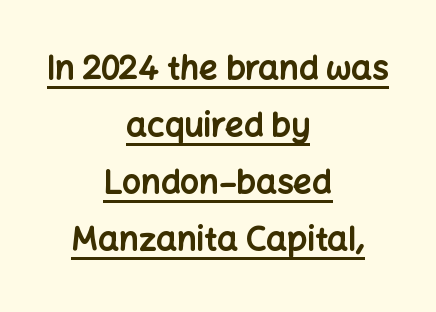
The image shows 33 px bold sans-serif type, upright; set centered, line spacing 1.73x, normal letter spacing, underlined; low stroke contrast and a medium x-height.
